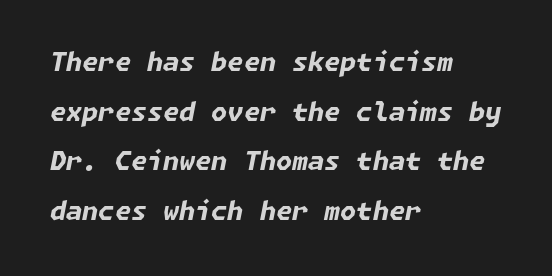
Stroke thickness is high; the sample reads as a true bold. The tracking reads as untouched default to a designer's eye. These lines were composed using italics. Vertical spacing — loose. The ragged edge is on the right, which tells us the setting is flush left. Nobody drew a line under any word here.
